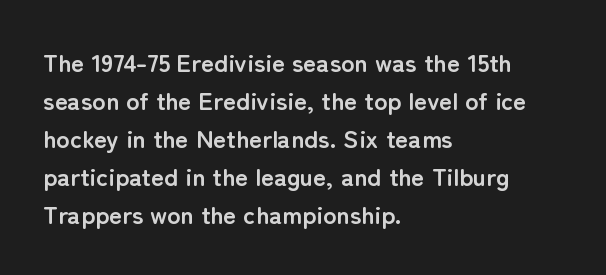
The image shows 25 px bold type, upright; set left-aligned, normal line spacing (1.52x), normal letter spacing, not underlined.
